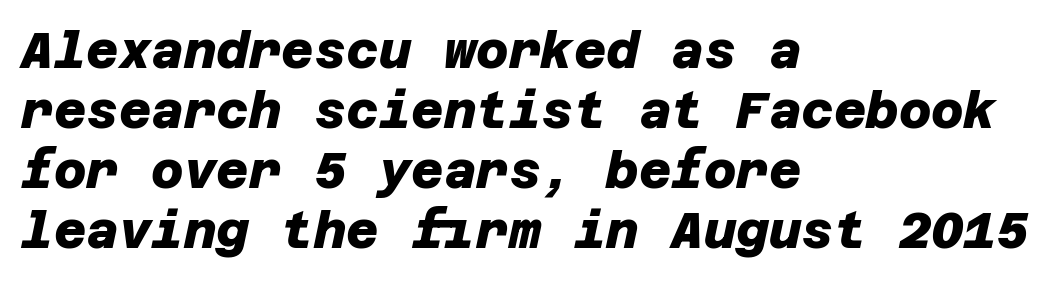
The image shows 50 px heavy sans-serif type; set left-aligned, line spacing 1.2x, normal letter spacing, not underlined; low stroke contrast and a large x-height.
